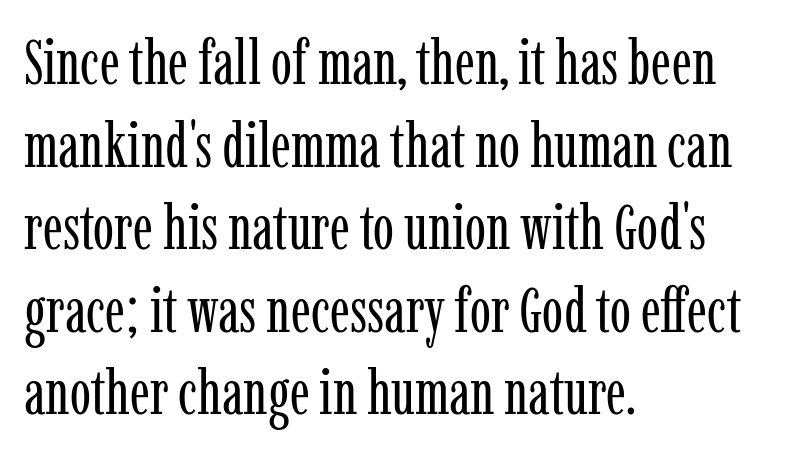
Q: Is the text bold? A: No.
Q: Is the text italic (slanted)? A: No, it is upright.
Q: Is the typeface a serif or a sans-serif typeface? A: Serif.
Q: Is the text underlined? A: No.
Q: How is the paragraph aligned? A: Left-aligned.
Q: Is the spacing between letters normal or unusually wide? A: Normal.
Q: Is the spacing between lines tight, normal or loose? A: Normal.
Q: Width (condensed, normal, or wide)? A: Condensed.
Q: Stroke contrast? A: Low.
Q: x-height? A: Medium.
Q: Monospaced? A: No.
